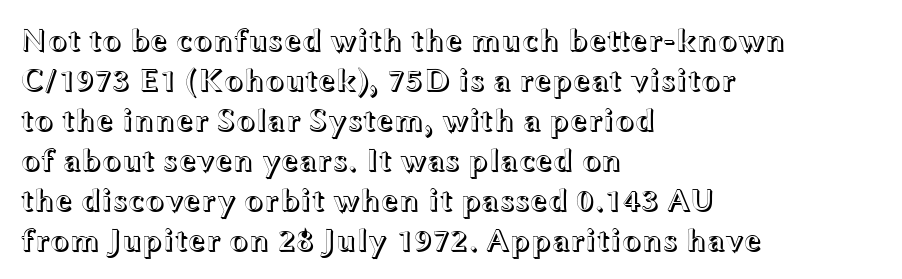
{"italic": "no", "width": "wide", "x_height": "medium", "monospaced": "no", "underline": "no", "align": "left", "line_spacing": "normal", "line_spacing_ratio": 1.25, "letter_spacing": "normal", "letter_spacing_em": 0.0, "glyph_px": 32}
